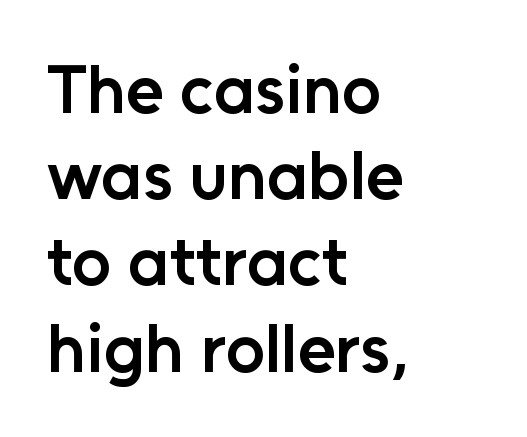
{"serif": "no", "italic": "no", "bold": "semi", "weight": "semibold", "width": "normal", "stroke_contrast": "low", "x_height": "medium", "monospaced": "no", "underline": "no", "align": "left", "line_spacing": "normal", "line_spacing_ratio": 1.25, "letter_spacing": "normal", "letter_spacing_em": 0.0, "glyph_px": 69}
